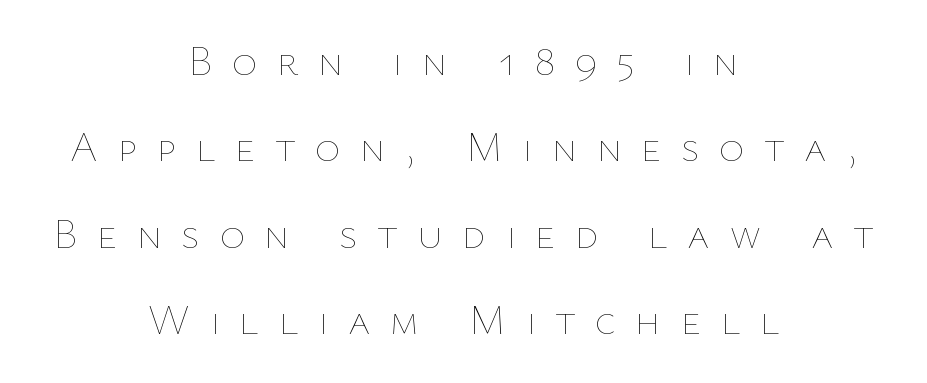
{"italic": "no", "bold": "no", "weight": "thin", "width": "normal", "stroke_contrast": "low", "x_height": "medium", "monospaced": "no", "underline": "no", "align": "center", "line_spacing": "loose", "line_spacing_ratio": 2.01, "letter_spacing": "wide", "letter_spacing_em": 0.45, "glyph_px": 43}
